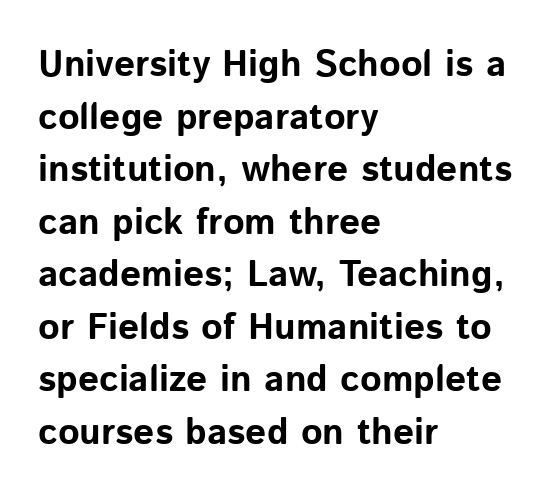
Q: Is the text bold? A: Yes.
Q: Is the text italic (slanted)? A: No, it is upright.
Q: Is the typeface a serif or a sans-serif typeface? A: Sans-serif.
Q: Is the text underlined? A: No.
Q: How is the paragraph aligned? A: Left-aligned.
Q: Is the spacing between letters normal or unusually wide? A: Normal.
Q: Is the spacing between lines tight, normal or loose? A: Normal.
Q: Width (condensed, normal, or wide)? A: Normal.
Q: Stroke contrast? A: Low.
Q: x-height? A: Medium.
Q: Monospaced? A: No.
